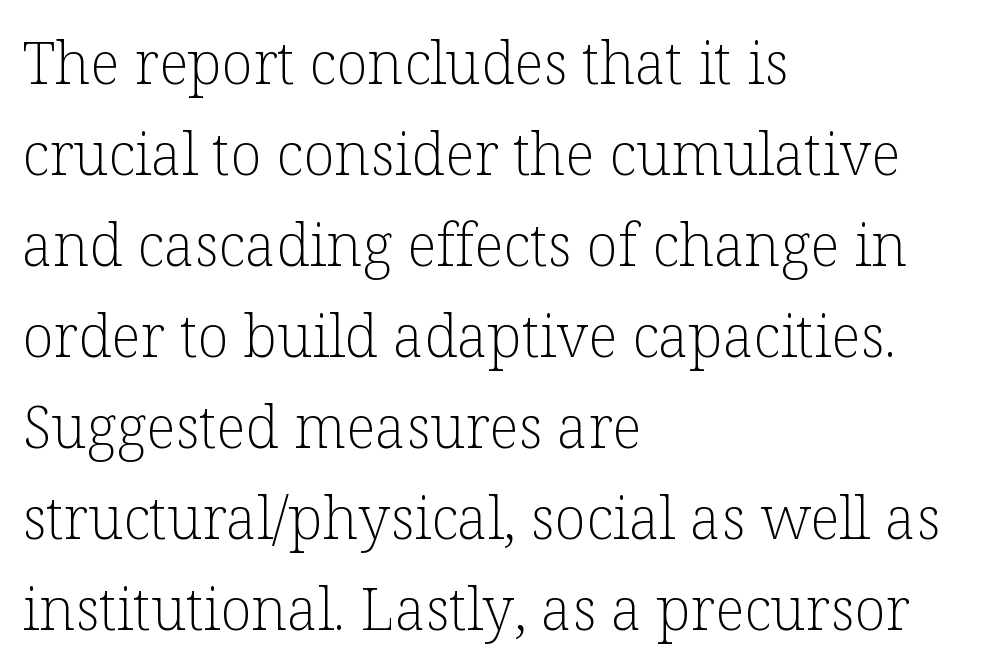
Q: Is the text bold? A: No.
Q: Is the text italic (slanted)? A: No, it is upright.
Q: Is the typeface a serif or a sans-serif typeface? A: Serif.
Q: Is the text underlined? A: No.
Q: How is the paragraph aligned? A: Left-aligned.
Q: Is the spacing between letters normal or unusually wide? A: Normal.
Q: Is the spacing between lines tight, normal or loose? A: Normal.
Q: Width (condensed, normal, or wide)? A: Normal.
Q: Stroke contrast? A: Low.
Q: x-height? A: Medium.
Q: Monospaced? A: No.
